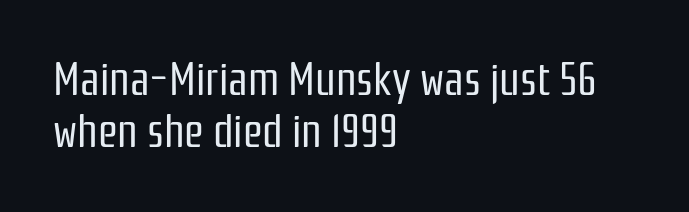
Q: Is the text bold? A: No.
Q: Is the text italic (slanted)? A: No, it is upright.
Q: Is the typeface a serif or a sans-serif typeface? A: Sans-serif.
Q: Is the text underlined? A: No.
Q: How is the paragraph aligned? A: Left-aligned.
Q: Is the spacing between letters normal or unusually wide? A: Normal.
Q: Width (condensed, normal, or wide)? A: Condensed.
Q: Stroke contrast? A: Low.
Q: x-height? A: Medium.
Q: Monospaced? A: No.
